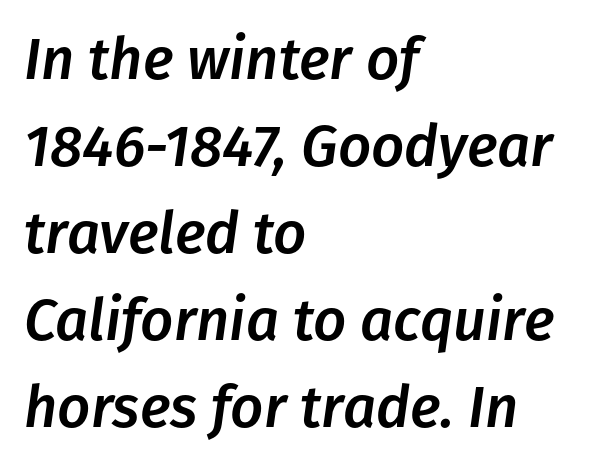
Descender tails drop into unmarked territory. This block has exactly the height ordinary leading produces. Tracking value appears to be zero — textbook default spacing. Teacher's note: observe the even left margin — that is flush-left alignment. Slant detected: the letters are inclined.
